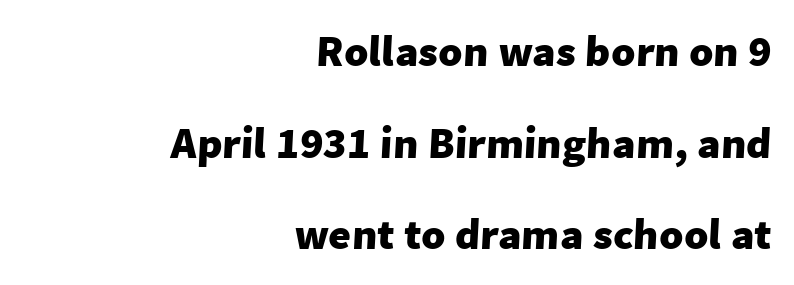
Q: Is the text bold? A: Yes.
Q: Is the typeface a serif or a sans-serif typeface? A: Sans-serif.
Q: Is the text underlined? A: No.
Q: How is the paragraph aligned? A: Right-aligned.
Q: Is the spacing between letters normal or unusually wide? A: Normal.
Q: Is the spacing between lines tight, normal or loose? A: Loose.
Q: Width (condensed, normal, or wide)? A: Normal.
Q: Stroke contrast? A: Low.
Q: x-height? A: Medium.
Q: Monospaced? A: No.
